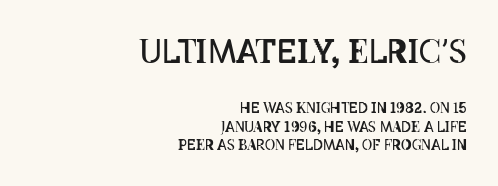
{"italic": "no", "bold": "no", "weight": "regular", "width": "condensed", "stroke_contrast": "low", "x_height": "large", "monospaced": "no", "underline": "no", "align": "right", "line_spacing": "normal", "line_spacing_ratio": 1.33, "letter_spacing": "normal", "letter_spacing_em": 0.0, "larger_block": "first", "size_ratio": 2.29, "glyph_px": 32}
